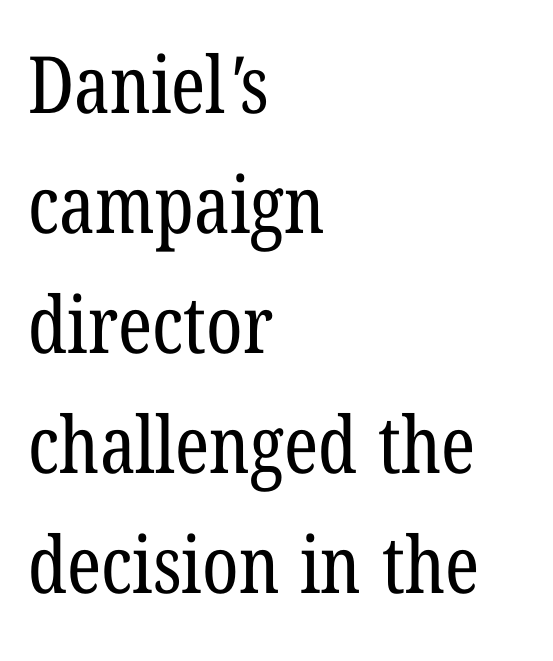
The image shows 79 px regular-weight, condensed serif type; set left-aligned, normal line spacing (1.52x), normal letter spacing, not underlined; low stroke contrast and a medium x-height.
